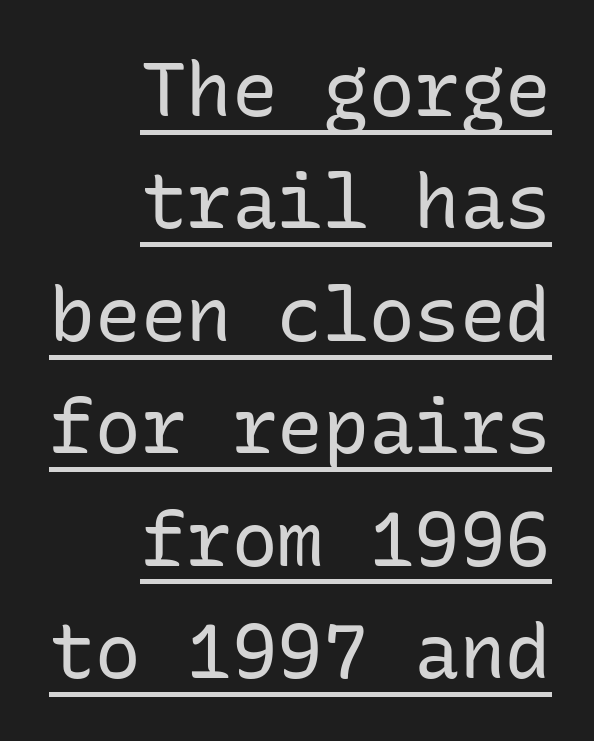
The image shows 76 px regular-weight sans-serif type, upright, monospaced; set right-aligned, normal line spacing (1.48x), normal letter spacing, underlined; low stroke contrast and a medium x-height.
